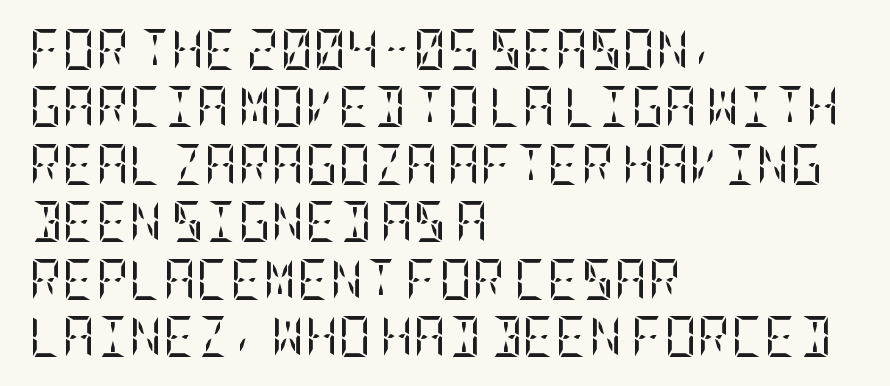
Q: Is the text bold? A: No.
Q: Is the text italic (slanted)? A: No, it is upright.
Q: Is the typeface a serif or a sans-serif typeface? A: Serif.
Q: Is the text underlined? A: No.
Q: How is the paragraph aligned? A: Left-aligned.
Q: Is the spacing between letters normal or unusually wide? A: Normal.
Q: Is the spacing between lines tight, normal or loose? A: Normal.
Q: Width (condensed, normal, or wide)? A: Condensed.
Q: Stroke contrast? A: Low.
Q: x-height? A: Large.
